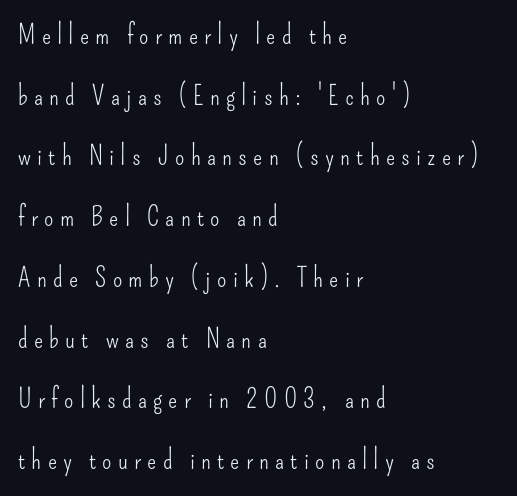
{"italic": "no", "bold": "no", "underline": "no", "align": "left", "line_spacing": "loose", "line_spacing_ratio": 2.25, "letter_spacing": "wide", "letter_spacing_em": 0.23, "glyph_px": 27}
